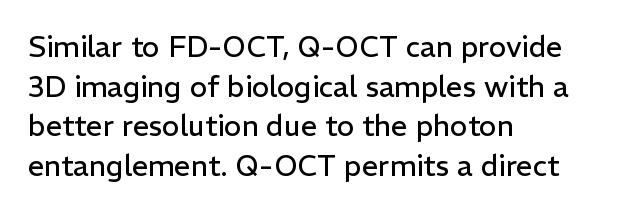
Q: Is the text bold? A: No.
Q: Is the text italic (slanted)? A: No, it is upright.
Q: Is the typeface a serif or a sans-serif typeface? A: Sans-serif.
Q: Is the text underlined? A: No.
Q: How is the paragraph aligned? A: Left-aligned.
Q: Is the spacing between letters normal or unusually wide? A: Normal.
Q: Is the spacing between lines tight, normal or loose? A: Normal.
Q: Width (condensed, normal, or wide)? A: Normal.
Q: Stroke contrast? A: Low.
Q: x-height? A: Medium.
Q: Monospaced? A: No.
